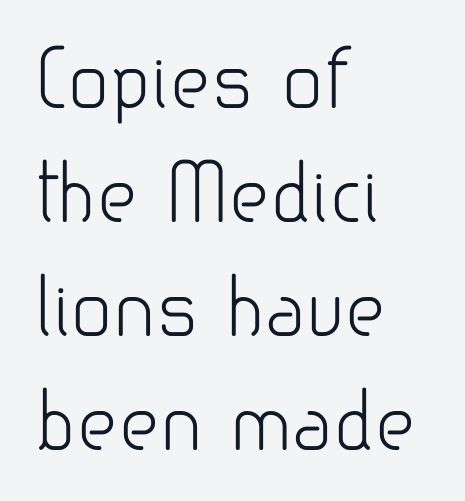
The image shows 78 px light sans-serif type, upright; set left-aligned, normal line spacing (1.46x), normal letter spacing, not underlined; low stroke contrast and a small x-height.
